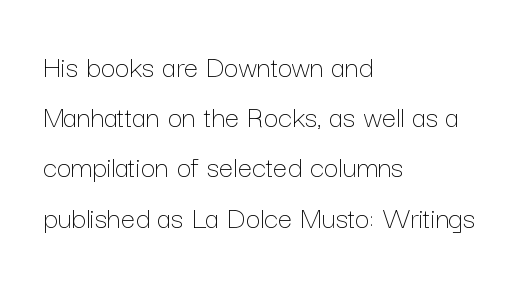
{"italic": "no", "bold": "no", "weight": "thin", "width": "normal", "stroke_contrast": "low", "x_height": "medium", "monospaced": "no", "underline": "no", "align": "left", "line_spacing": "normal", "line_spacing_ratio": 1.57, "letter_spacing": "normal", "letter_spacing_em": 0.0, "glyph_px": 32}
